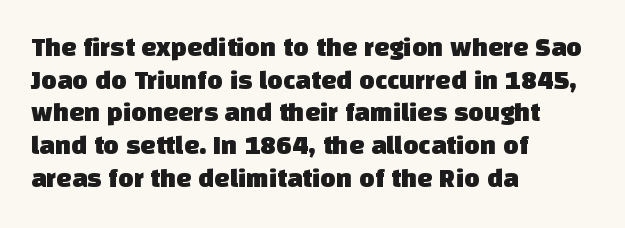
The zone under the glyphs is completely vacant. How are the letters spaced? Ordinarily, with no added tracking. Notice how the passage keeps a crisp vertical edge on the left only.
